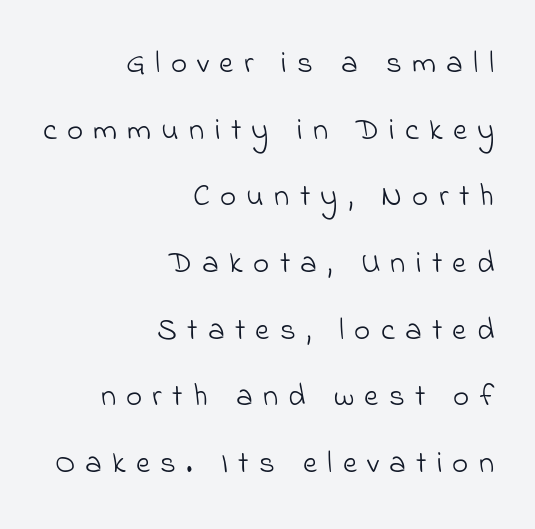
Is the stroke heavy? The answer is a plain regular-or-lighter. Bare-footed words on every line. Compared with typical body copy, the letter spacing here is much looser. Is this a fixed-width face? No — the glyphs have proportional, varying widths. The characters display no serif detailing; their extremities are plain. Reading down the block, your eye finds every line finishing at a fixed right position.
